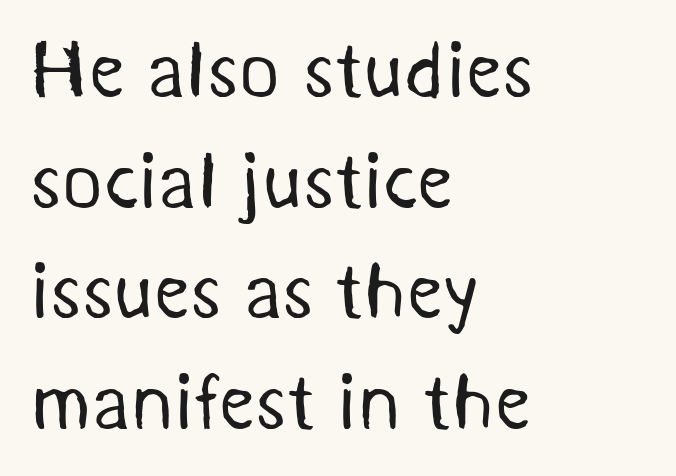
These lines are composed in type without serifs. All the whitespace from short lines collects on the right. Weight: in the light-to-regular range. Each new line begins a customary step beneath the previous one.
